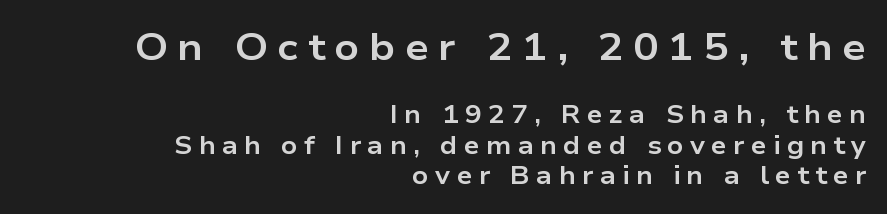
Italic: no, the glyphs are upright roman. Pretty heavy lettering here — definitely bold. Characters follow at a spacing far wider than the type designer built in. Teacher's note: observe the even right margin — that is flush-right alignment. Honestly, there is no underline to notice here at all. Spacing verdict: proportional, widths tailored to each character.
